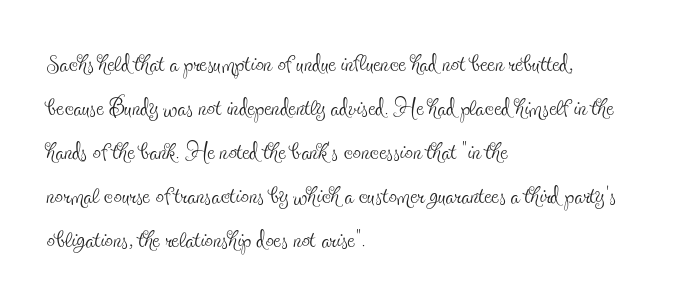
Yep, those are serifs on the letters. Observe the ordinary spacing: letters are neighbours, not strangers. This is not heavy type; no bold has been used. Has an underline been added? It has not. Note the varied advance widths — an 'i' is clearly narrower than an 'm'.
